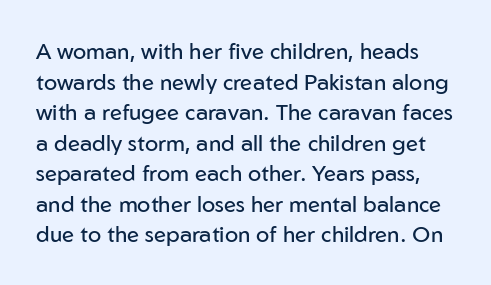
The image shows 22 px text type, upright; set normal line spacing (1.39x), normal letter spacing, not underlined.
